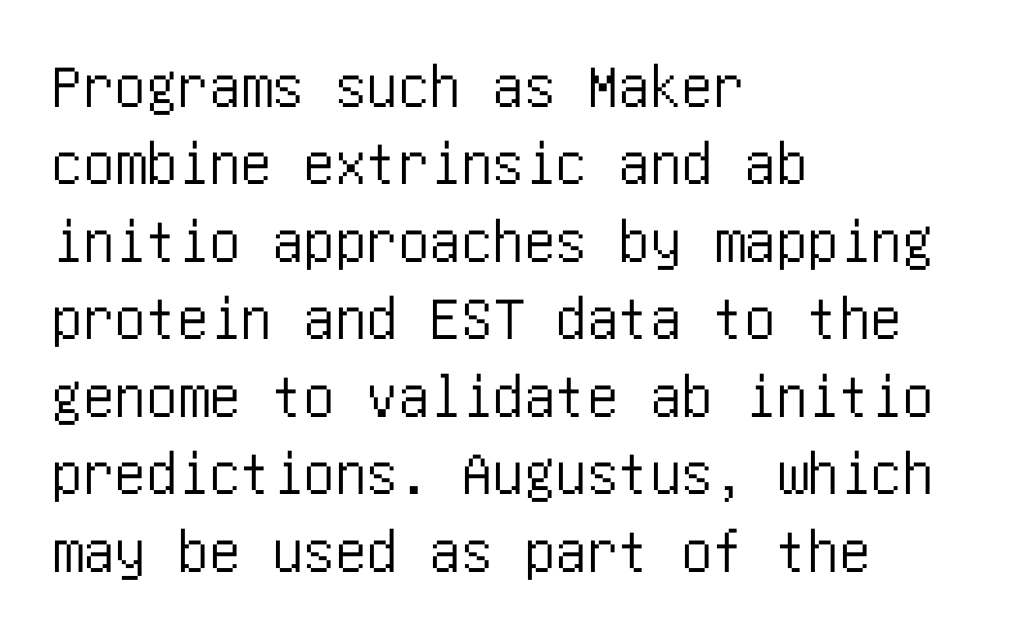
{"serif": "no", "italic": "no", "width": "condensed", "stroke_contrast": "low", "x_height": "large", "underline": "no", "align": "left", "line_spacing_ratio": 1.23, "letter_spacing": "normal", "letter_spacing_em": 0.0, "glyph_px": 63}
